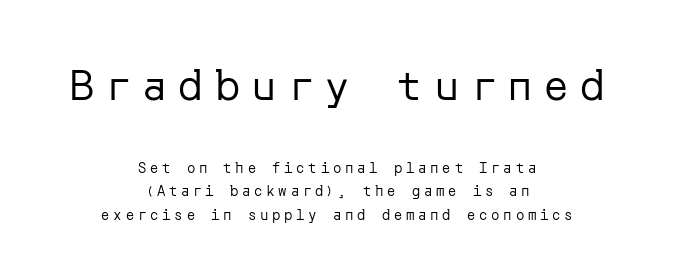
Q: Is the text bold? A: No.
Q: Is the text italic (slanted)? A: No, it is upright.
Q: Is the typeface a serif or a sans-serif typeface? A: Sans-serif.
Q: Is the text underlined? A: No.
Q: How is the paragraph aligned? A: Centered.
Q: Is the spacing between letters normal or unusually wide? A: Unusually wide.
Q: Is the spacing between lines tight, normal or loose? A: Normal.
Q: Which block of text is set in a larger size, the first (top) or the second (bottom)? A: The first (top) one.
Q: Width (condensed, normal, or wide)? A: Normal.
Q: Stroke contrast? A: Low.
Q: x-height? A: Medium.
